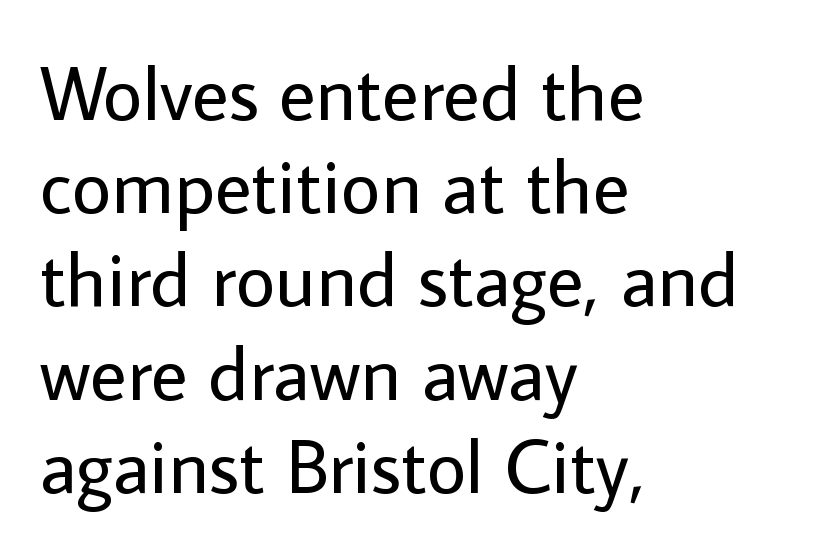
{"serif": "no", "italic": "no", "bold": "no", "weight": "regular", "width": "normal", "stroke_contrast": "low", "x_height": "medium", "monospaced": "no", "underline": "no", "align": "left", "line_spacing_ratio": 1.21, "letter_spacing": "normal", "letter_spacing_em": 0.0, "glyph_px": 77}
